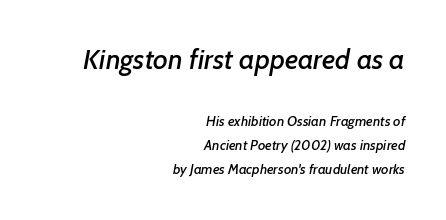
The rendering uses natural spacing where letterforms have individual widths. Larger block? The one above; the one below is distinctly smaller. Layout note: lines flush right. Underlining? Definitely not there.
